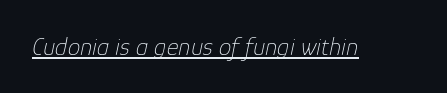
{"italic": "yes", "lean": "right", "slant_degrees": 12, "bold": "no", "underline": "yes", "letter_spacing": "normal", "letter_spacing_em": 0.0, "glyph_px": 25}
